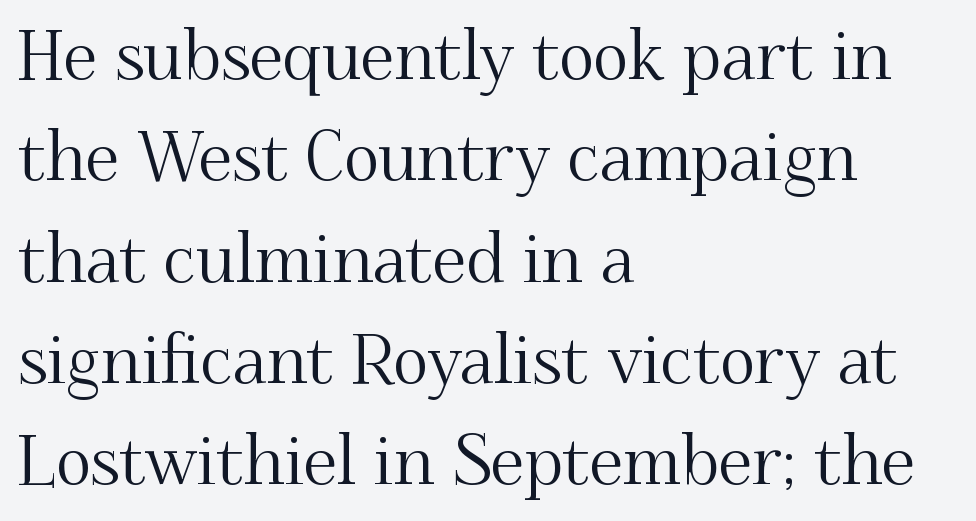
Q: Is the text italic (slanted)? A: No, it is upright.
Q: Is the typeface a serif or a sans-serif typeface? A: Serif.
Q: Is the text underlined? A: No.
Q: How is the paragraph aligned? A: Left-aligned.
Q: Is the spacing between letters normal or unusually wide? A: Normal.
Q: Is the spacing between lines tight, normal or loose? A: Normal.
Q: Width (condensed, normal, or wide)? A: Normal.
Q: Stroke contrast? A: Medium.
Q: x-height? A: Small.
Q: Monospaced? A: No.
